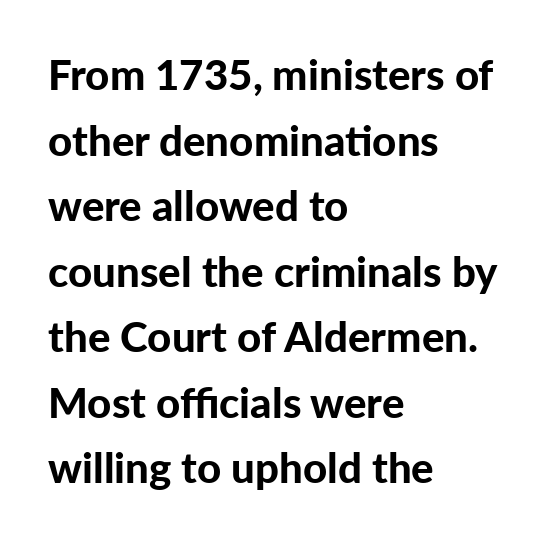
Q: Is the text bold? A: Yes.
Q: Is the text italic (slanted)? A: No, it is upright.
Q: Is the typeface a serif or a sans-serif typeface? A: Sans-serif.
Q: Is the text underlined? A: No.
Q: How is the paragraph aligned? A: Left-aligned.
Q: Is the spacing between letters normal or unusually wide? A: Normal.
Q: Is the spacing between lines tight, normal or loose? A: Normal.
Q: Width (condensed, normal, or wide)? A: Normal.
Q: Stroke contrast? A: Low.
Q: x-height? A: Medium.
Q: Monospaced? A: No.
